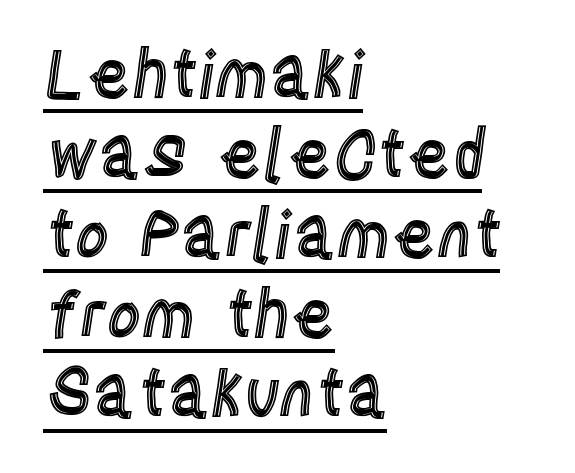
The paragraph has a hard left edge and a soft right edge. The face used here is rendered with its standard letterfit. Character widths vary here, with narrow letters taking less room than wide ones. Caption: lettering with a line underneath.
